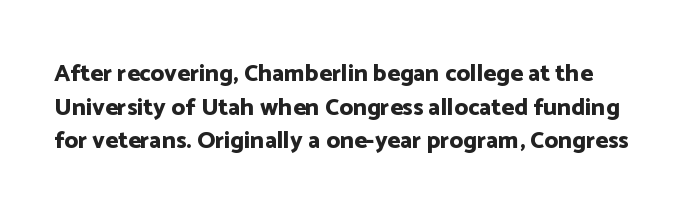
Q: Is the text bold? A: Yes.
Q: Is the text italic (slanted)? A: No, it is upright.
Q: Is the text underlined? A: No.
Q: Is the spacing between letters normal or unusually wide? A: Normal.
Q: Is the spacing between lines tight, normal or loose? A: Normal.
